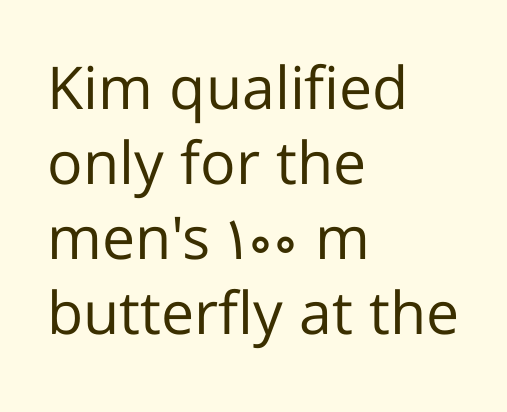
{"serif": "no", "italic": "no", "bold": "no", "weight": "regular", "width": "normal", "stroke_contrast": "low", "x_height": "medium", "monospaced": "no", "underline": "no", "align": "left", "line_spacing": "normal", "line_spacing_ratio": 1.27, "letter_spacing": "normal", "letter_spacing_em": 0.0, "glyph_px": 59}
